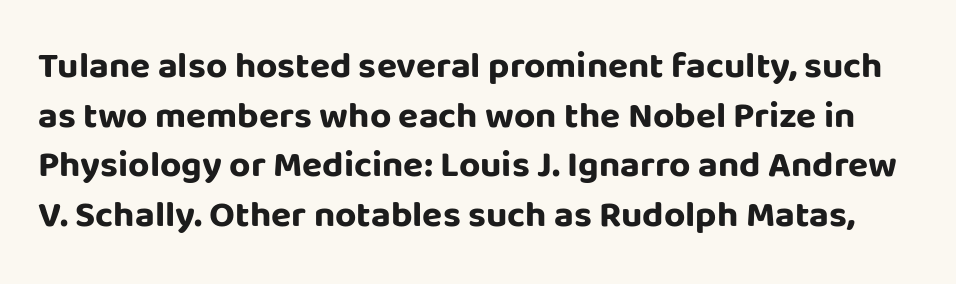
Q: Is the text bold? A: Yes.
Q: Is the text italic (slanted)? A: No, it is upright.
Q: Is the typeface a serif or a sans-serif typeface? A: Sans-serif.
Q: Is the text underlined? A: No.
Q: Is the spacing between letters normal or unusually wide? A: Normal.
Q: Is the spacing between lines tight, normal or loose? A: Normal.
Q: Width (condensed, normal, or wide)? A: Normal.
Q: Stroke contrast? A: Low.
Q: x-height? A: Large.
Q: Monospaced? A: No.
